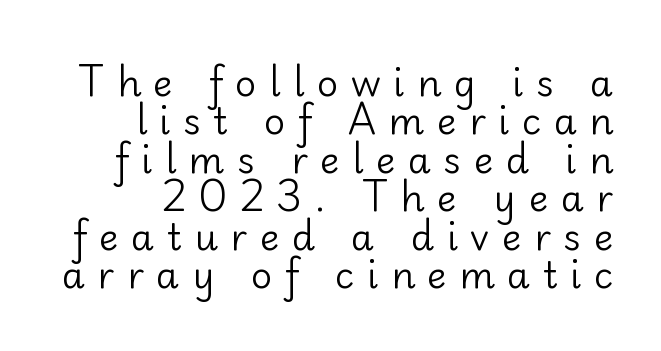
{"serif": "no", "italic": "no", "bold": "no", "weight": "regular", "width": "normal", "stroke_contrast": "low", "x_height": "small", "monospaced": "no", "underline": "no", "align": "right", "line_spacing": "tight", "line_spacing_ratio": 1.04, "letter_spacing": "wide", "letter_spacing_em": 0.34, "glyph_px": 37}
